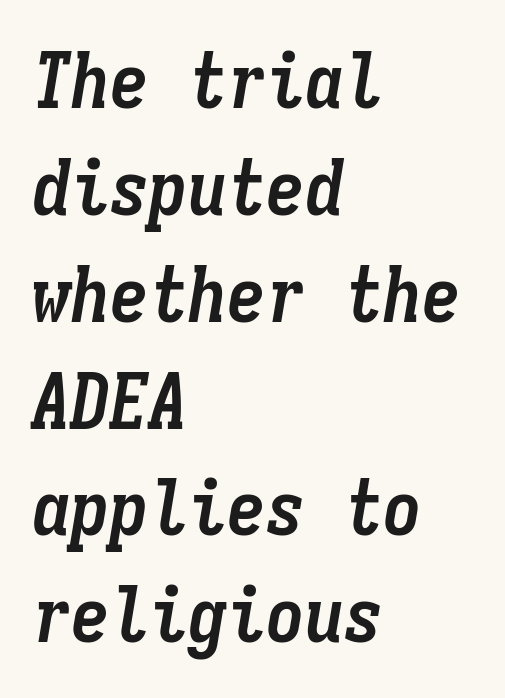
{"italic": "yes", "lean": "right", "slant_degrees": 9, "bold": "yes", "weight": "semibold", "width": "condensed", "stroke_contrast": "low", "x_height": "medium", "monospaced": "yes", "underline": "no", "align": "left", "line_spacing": "normal", "line_spacing_ratio": 1.37, "letter_spacing": "normal", "letter_spacing_em": 0.0, "glyph_px": 78}
